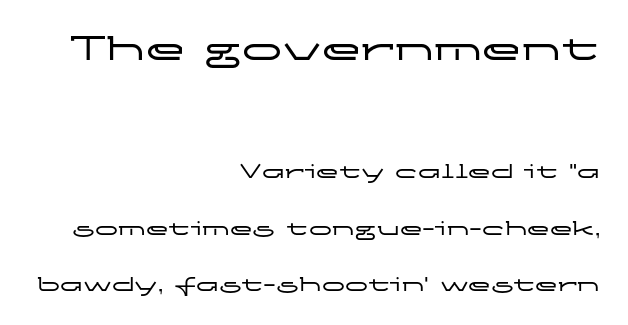
The image shows 40 px wide sans-serif type, upright; set right-aligned, loose line spacing (2.47x), normal letter spacing, not underlined; the first (top) block is 1.74x larger; low stroke contrast and a medium x-height.
